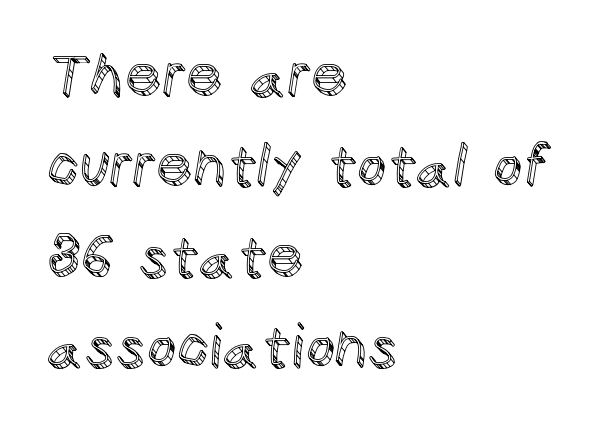
The gap between lines stays unmarked. Varying glyph widths throughout — classic text-font behaviour. The leading is moderate, giving the passage an even texture. Standard letterfit; no display-style spreading of the glyphs. A student would call this left alignment; a typographer would say flush left, rag right.
